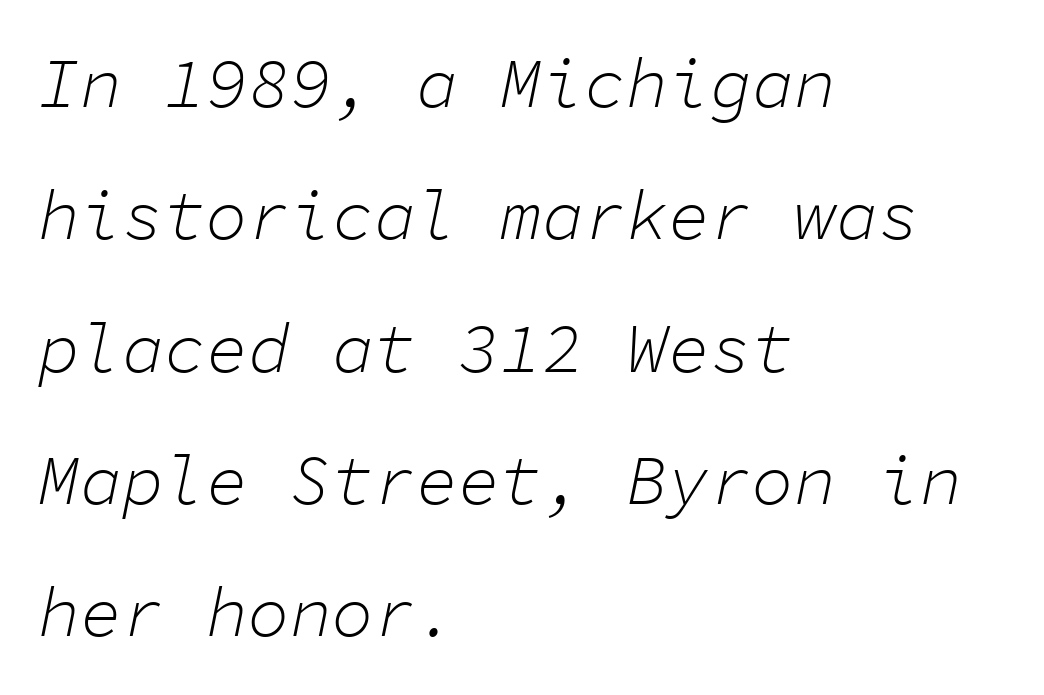
Q: Is the text bold? A: No.
Q: Is the text italic (slanted)? A: Yes, it leans right by about 11 degrees.
Q: Is the text underlined? A: No.
Q: How is the paragraph aligned? A: Left-aligned.
Q: Is the spacing between letters normal or unusually wide? A: Normal.
Q: Width (condensed, normal, or wide)? A: Normal.
Q: Stroke contrast? A: Low.
Q: x-height? A: Medium.
Q: Monospaced? A: Yes.
